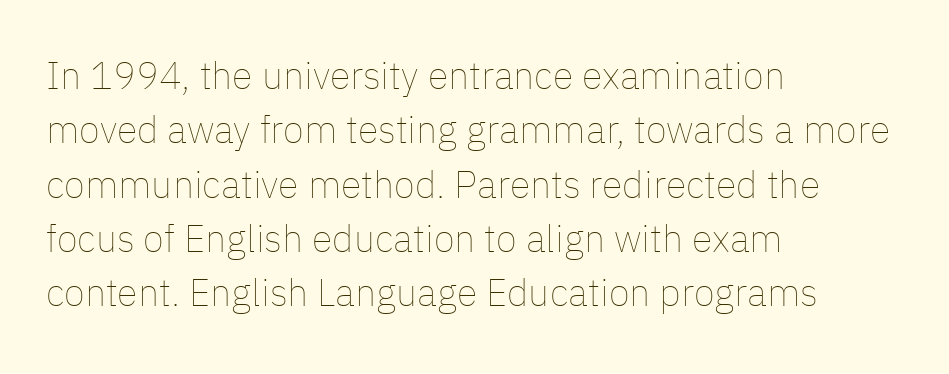
{"italic": "no", "bold": "no", "weight": "thin", "width": "normal", "stroke_contrast": "low", "x_height": "medium", "monospaced": "no", "underline": "no", "align": "left", "line_spacing": "normal", "line_spacing_ratio": 1.43, "letter_spacing": "normal", "letter_spacing_em": 0.0, "glyph_px": 38}
